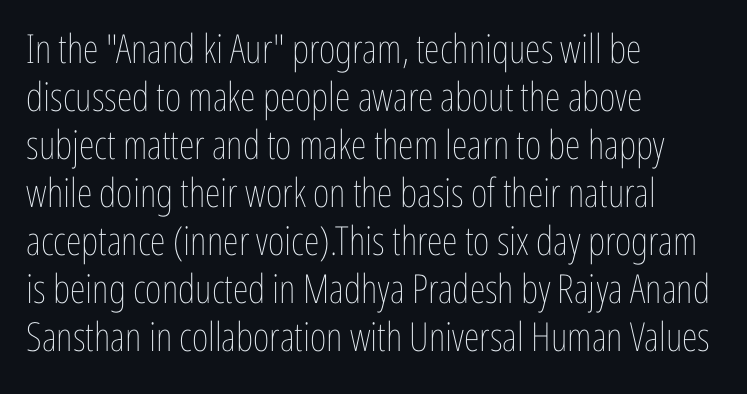
{"italic": "no", "bold": "no", "weight": "thin", "width": "condensed", "stroke_contrast": "low", "x_height": "medium", "monospaced": "no", "underline": "no", "align": "left", "line_spacing_ratio": 1.2, "letter_spacing": "normal", "letter_spacing_em": 0.0, "glyph_px": 40}
